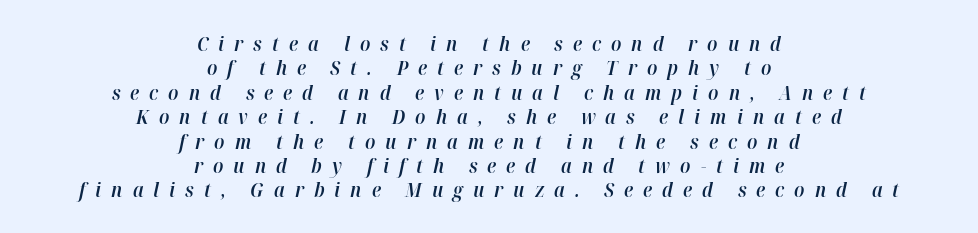
You could only call the tracking loose — the letters float apart. Typeset on center — no edge is straight. A bare baseline throughout the passage. Observe the lean: these are italic letterforms. A bit beefed up — I'd call it semibold rather than bold.
